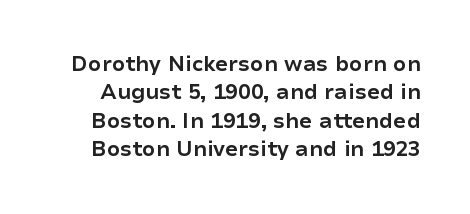
The image shows 21 px bold type, upright; set normal line spacing (1.35x), normal letter spacing, not underlined.
